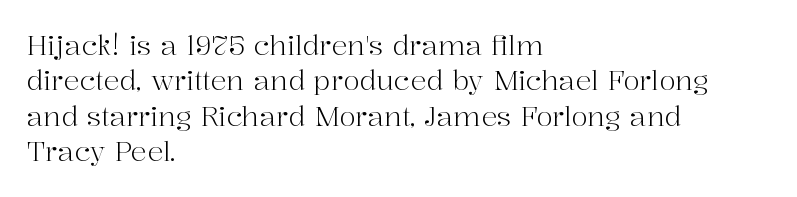
Q: Is the text bold? A: No.
Q: Is the text italic (slanted)? A: No, it is upright.
Q: Is the text underlined? A: No.
Q: How is the paragraph aligned? A: Left-aligned.
Q: Is the spacing between letters normal or unusually wide? A: Normal.
Q: Is the spacing between lines tight, normal or loose? A: Normal.
